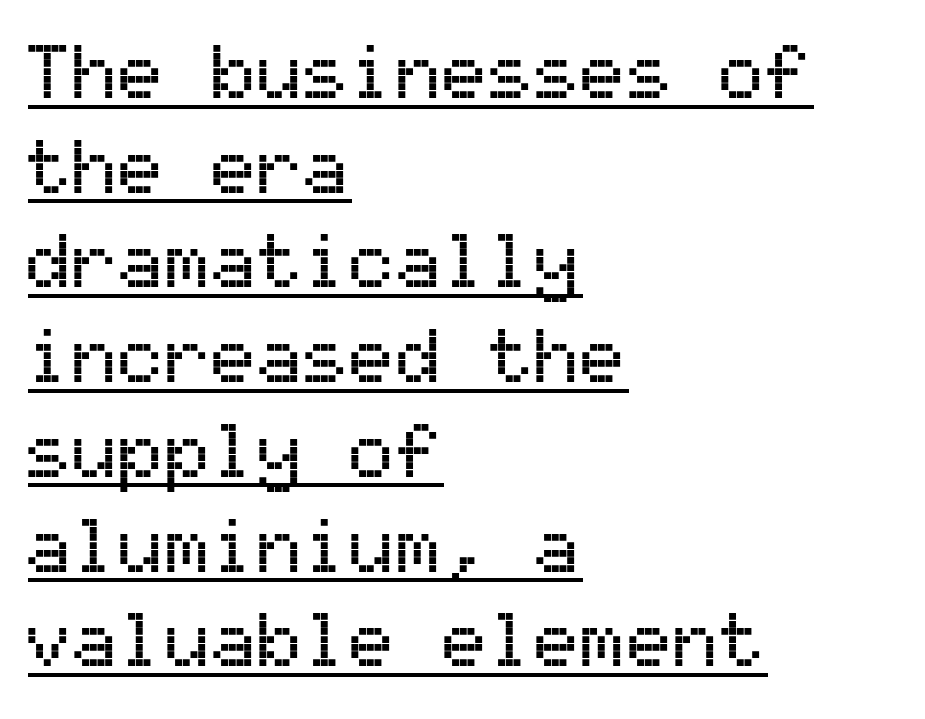
Q: Is the text italic (slanted)? A: No, it is upright.
Q: Is the typeface a serif or a sans-serif typeface? A: Sans-serif.
Q: Is the text underlined? A: Yes.
Q: How is the paragraph aligned? A: Left-aligned.
Q: Is the spacing between letters normal or unusually wide? A: Normal.
Q: Width (condensed, normal, or wide)? A: Normal.
Q: Stroke contrast? A: Medium.
Q: x-height? A: Medium.
Q: Monospaced? A: Yes.
